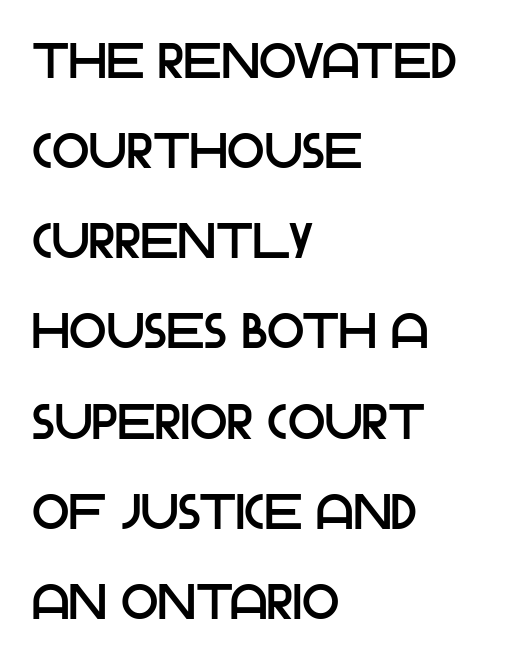
Standard letterfit; no display-style spreading of the glyphs. Spacing verdict: proportional, widths tailored to each character. A sans-serif font was chosen for this passage. It's the straight-up-and-down kind of type. The lines in this sample share a left origin and differ only in where they stop. The gap between lines stays unmarked.
